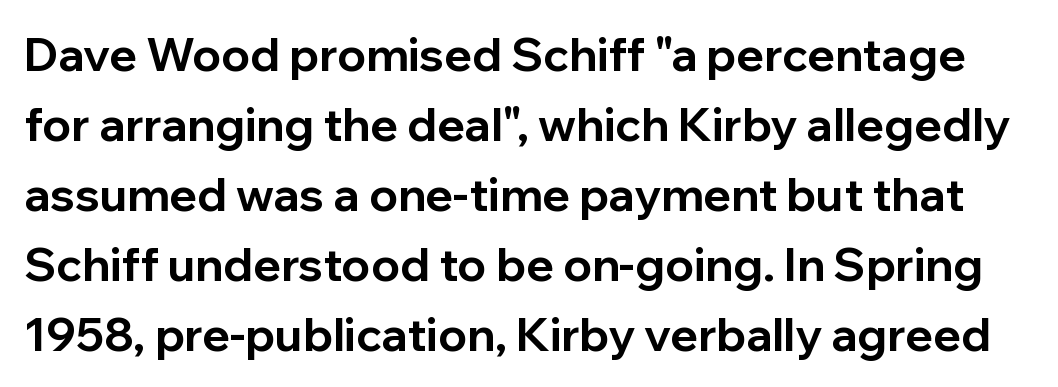
{"serif": "no", "italic": "no", "bold": "yes", "weight": "bold", "width": "normal", "stroke_contrast": "low", "x_height": "medium", "monospaced": "no", "underline": "no", "line_spacing": "normal", "line_spacing_ratio": 1.52, "letter_spacing": "normal", "letter_spacing_em": 0.0, "glyph_px": 46}
